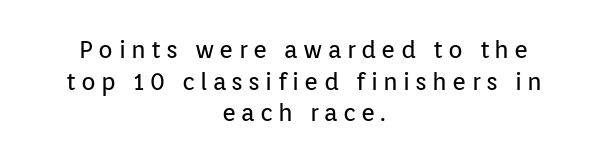
{"italic": "no", "bold": "no", "underline": "no", "align": "center", "line_spacing": "normal", "line_spacing_ratio": 1.32, "letter_spacing": "wide", "letter_spacing_em": 0.22, "glyph_px": 24}
